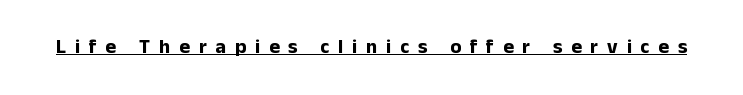
{"italic": "no", "bold": "yes", "underline": "yes", "letter_spacing": "wide", "letter_spacing_em": 0.44, "glyph_px": 20}
